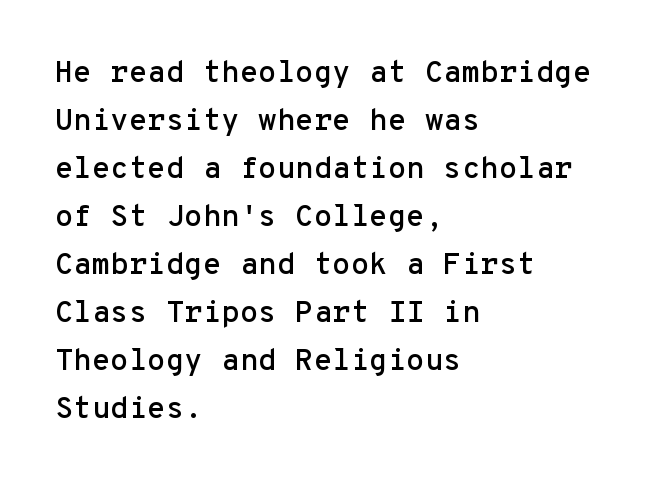
The image shows 30 px sans-serif type, upright, monospaced; set left-aligned, normal line spacing (1.6x), normal letter spacing, not underlined; low stroke contrast and a medium x-height.
